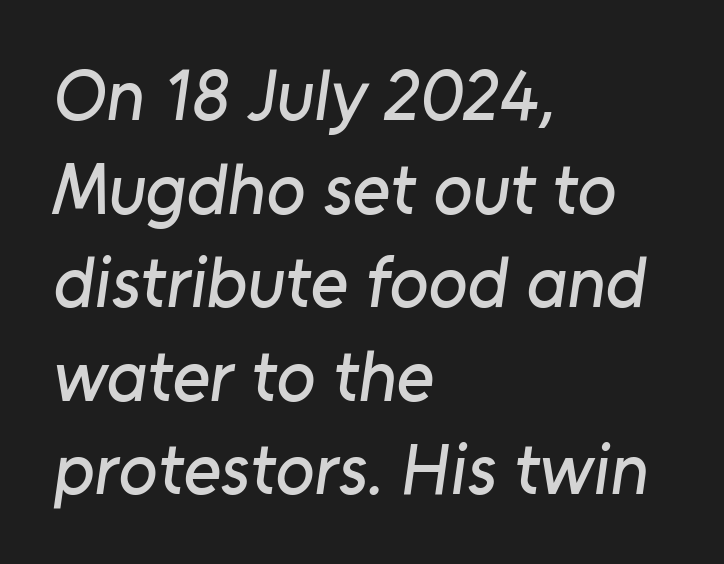
Q: Is the typeface a serif or a sans-serif typeface? A: Sans-serif.
Q: Is the text underlined? A: No.
Q: How is the paragraph aligned? A: Left-aligned.
Q: Is the spacing between letters normal or unusually wide? A: Normal.
Q: Is the spacing between lines tight, normal or loose? A: Normal.
Q: Width (condensed, normal, or wide)? A: Normal.
Q: Stroke contrast? A: Low.
Q: x-height? A: Medium.
Q: Monospaced? A: No.
